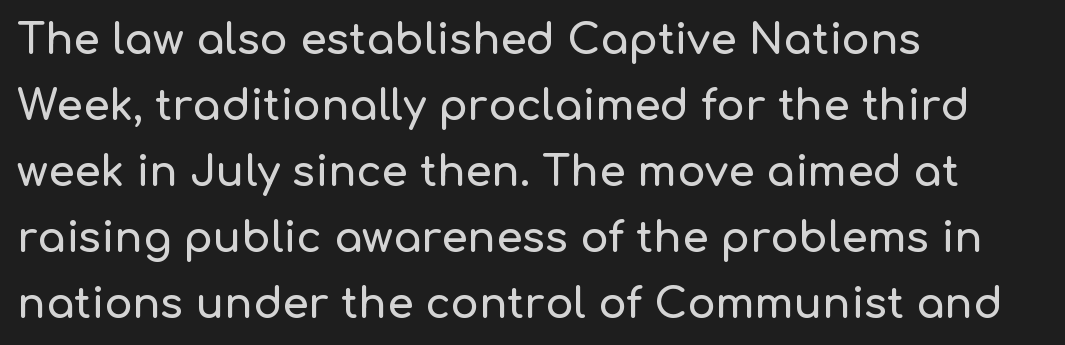
{"serif": "no", "italic": "no", "width": "normal", "stroke_contrast": "low", "x_height": "medium", "monospaced": "no", "underline": "no", "align": "left", "line_spacing": "normal", "line_spacing_ratio": 1.57, "letter_spacing": "normal", "letter_spacing_em": 0.0, "glyph_px": 42}
